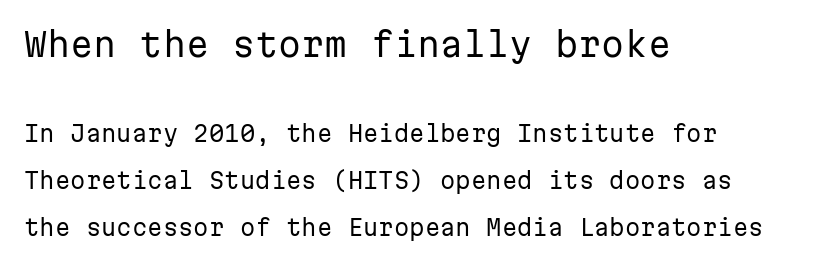
Q: Is the text bold? A: No.
Q: Is the text italic (slanted)? A: No, it is upright.
Q: Is the typeface a serif or a sans-serif typeface? A: Sans-serif.
Q: Is the text underlined? A: No.
Q: How is the paragraph aligned? A: Left-aligned.
Q: Is the spacing between letters normal or unusually wide? A: Normal.
Q: Is the spacing between lines tight, normal or loose? A: Loose.
Q: Which block of text is set in a larger size, the first (top) or the second (bottom)? A: The first (top) one.
Q: Width (condensed, normal, or wide)? A: Normal.
Q: Stroke contrast? A: Low.
Q: x-height? A: Medium.
Q: Monospaced? A: Yes.
